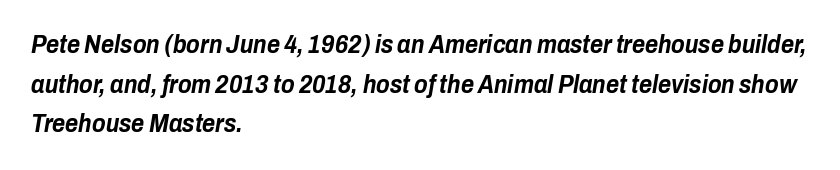
The image shows 25 px bold type, italic (leaning right); set left-aligned, normal line spacing (1.59x), normal letter spacing, not underlined.
